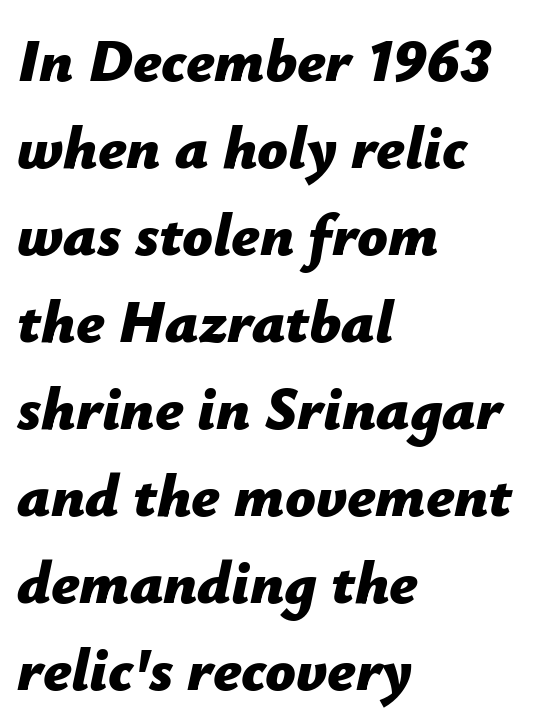
{"italic": "yes", "lean": "right", "slant_degrees": 12, "bold": "yes", "weight": "bold", "width": "normal", "stroke_contrast": "low", "x_height": "medium", "monospaced": "no", "underline": "no", "align": "left", "line_spacing": "normal", "line_spacing_ratio": 1.45, "letter_spacing": "normal", "letter_spacing_em": 0.0, "glyph_px": 60}
